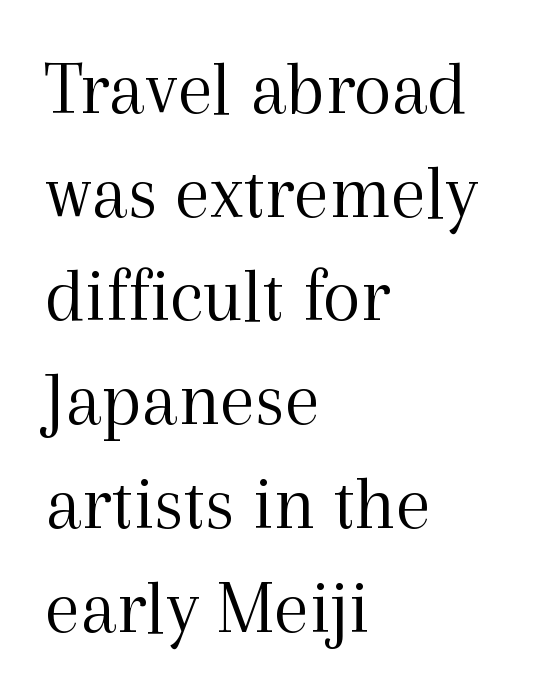
Q: Is the text bold? A: No.
Q: Is the text italic (slanted)? A: No, it is upright.
Q: Is the typeface a serif or a sans-serif typeface? A: Serif.
Q: Is the text underlined? A: No.
Q: How is the paragraph aligned? A: Left-aligned.
Q: Is the spacing between letters normal or unusually wide? A: Normal.
Q: Is the spacing between lines tight, normal or loose? A: Normal.
Q: Width (condensed, normal, or wide)? A: Normal.
Q: x-height? A: Medium.
Q: Monospaced? A: No.
